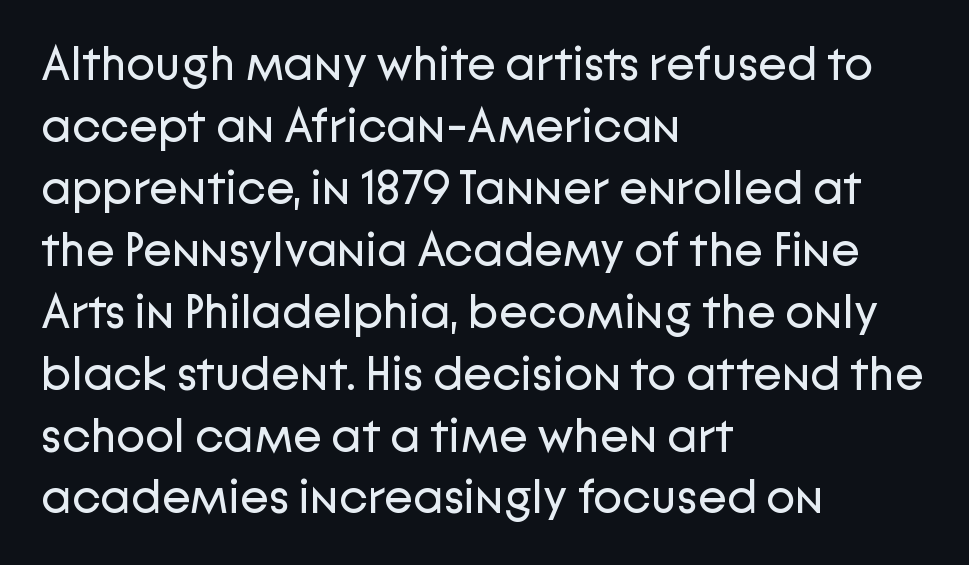
Q: Is the text bold? A: No.
Q: Is the text italic (slanted)? A: No, it is upright.
Q: Is the typeface a serif or a sans-serif typeface? A: Sans-serif.
Q: Is the text underlined? A: No.
Q: How is the paragraph aligned? A: Left-aligned.
Q: Is the spacing between letters normal or unusually wide? A: Normal.
Q: Is the spacing between lines tight, normal or loose? A: Normal.
Q: Width (condensed, normal, or wide)? A: Normal.
Q: Stroke contrast? A: Low.
Q: x-height? A: Medium.
Q: Monospaced? A: No.
